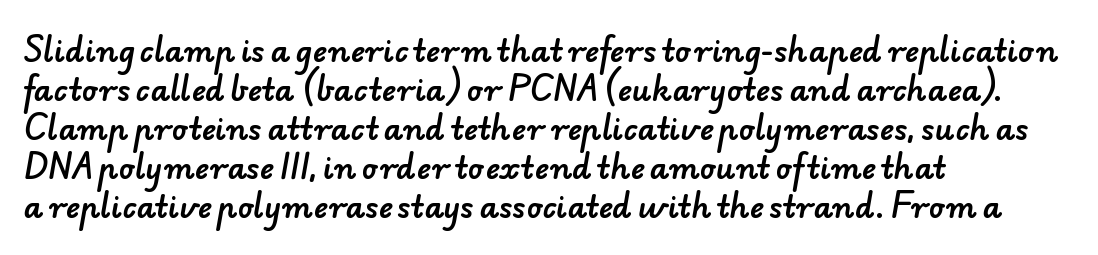
{"serif": "no", "width": "normal", "stroke_contrast": "low", "x_height": "small", "monospaced": "no", "underline": "no", "align": "left", "line_spacing": "normal", "line_spacing_ratio": 1.3, "letter_spacing": "normal", "letter_spacing_em": 0.0, "glyph_px": 30}
